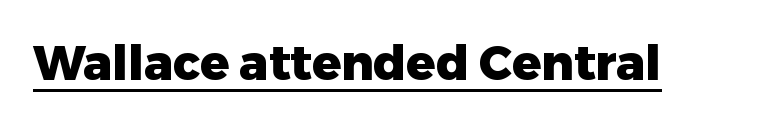
{"serif": "no", "italic": "no", "bold": "yes", "weight": "heavy", "width": "normal", "stroke_contrast": "low", "x_height": "medium", "monospaced": "no", "underline": "yes", "letter_spacing": "normal", "letter_spacing_em": 0.0, "glyph_px": 48}
